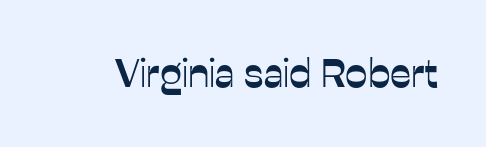
The image shows 40 px sans-serif type, upright; set normal letter spacing, not underlined; low stroke contrast and a medium x-height.
